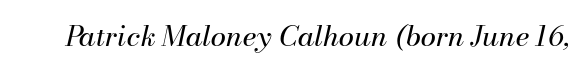
The string is rendered with underlining switched off. The glyphs look as if they've been sheared to an angle. Weight: in the light-to-regular range. A typesetter would call this proportional, since set widths differ per character.
